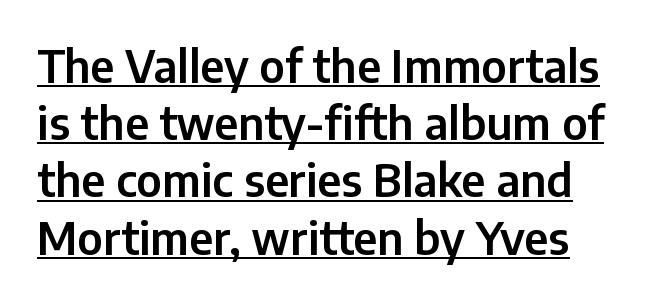
The image shows 44 px sans-serif type, upright; set left-aligned, normal line spacing (1.3x), normal letter spacing, underlined; low stroke contrast and a medium x-height.
